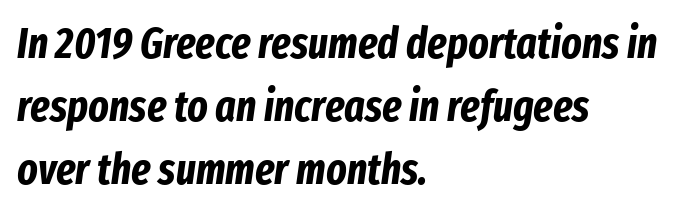
The rendering uses a bold face; every stroke is thick and dark. Normally led — the rows are evenly, conventionally spaced. This sample uses plain, unmodified letter spacing. Do the characters align in a grid? No, the font is proportional.
